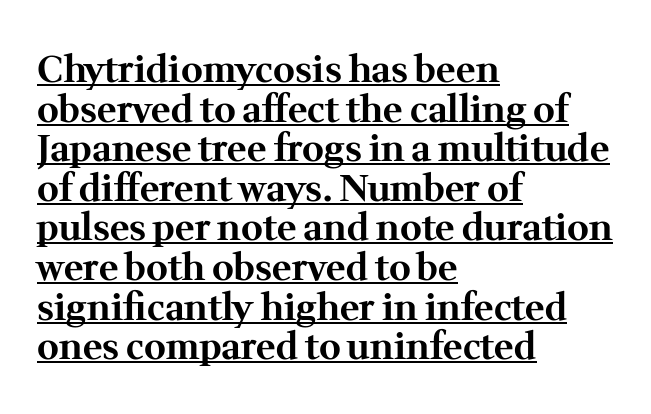
Q: Is the text bold? A: Yes.
Q: Is the text italic (slanted)? A: No, it is upright.
Q: Is the typeface a serif or a sans-serif typeface? A: Serif.
Q: Is the text underlined? A: Yes.
Q: How is the paragraph aligned? A: Left-aligned.
Q: Is the spacing between letters normal or unusually wide? A: Normal.
Q: Is the spacing between lines tight, normal or loose? A: Tight.
Q: Width (condensed, normal, or wide)? A: Normal.
Q: Stroke contrast? A: Medium.
Q: x-height? A: Medium.
Q: Monospaced? A: No.
